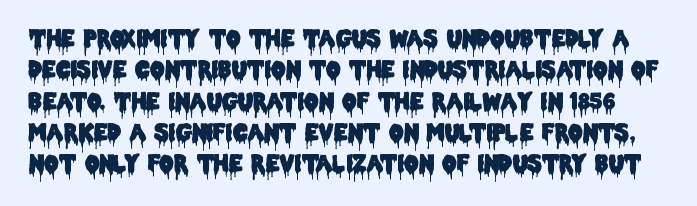
{"italic": "no", "underline": "no", "line_spacing": "normal", "line_spacing_ratio": 1.36, "letter_spacing": "normal", "letter_spacing_em": 0.0, "glyph_px": 23}
